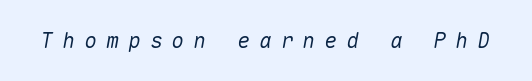
Slant detected: the letters are inclined. A typesetter would call this heavily tracked-out type. The area under the type is left untouched.
